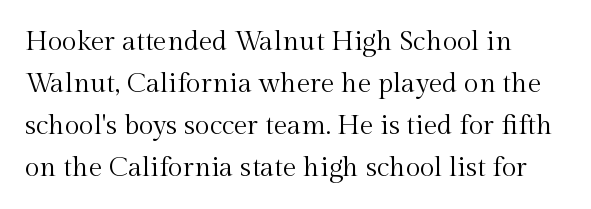
Q: Is the text bold? A: No.
Q: Is the text italic (slanted)? A: No, it is upright.
Q: Is the text underlined? A: No.
Q: How is the paragraph aligned? A: Left-aligned.
Q: Is the spacing between letters normal or unusually wide? A: Normal.
Q: Is the spacing between lines tight, normal or loose? A: Normal.
